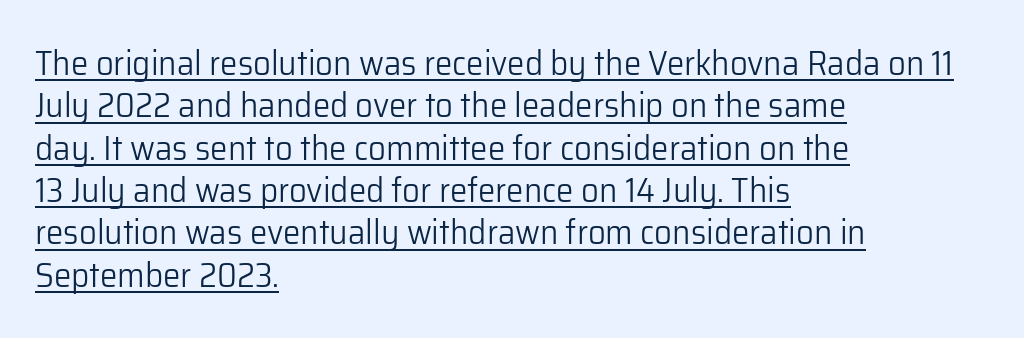
{"serif": "no", "italic": "no", "bold": "no", "weight": "light", "width": "normal", "stroke_contrast": "low", "x_height": "medium", "monospaced": "no", "underline": "yes", "align": "left", "line_spacing_ratio": 1.21, "letter_spacing": "normal", "letter_spacing_em": 0.0, "glyph_px": 35}
